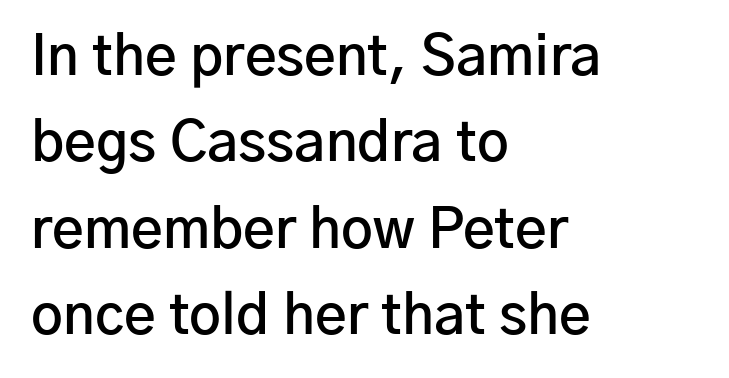
Do the characters align in a grid? No, the font is proportional. What's the leading like? Ordinary, nothing unusual. You can tell it's not italic because the verticals are truly vertical. The horizontal fit of the characters is conventional and even. A somewhat darkened texture: the type is semibold rather than bold.
